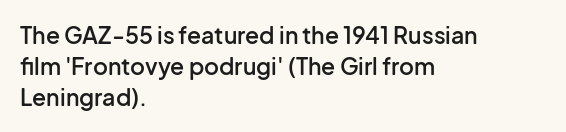
{"italic": "no", "bold": "semi", "underline": "no", "align": "left", "line_spacing": "normal", "line_spacing_ratio": 1.34, "letter_spacing": "normal", "letter_spacing_em": 0.0, "glyph_px": 23}
